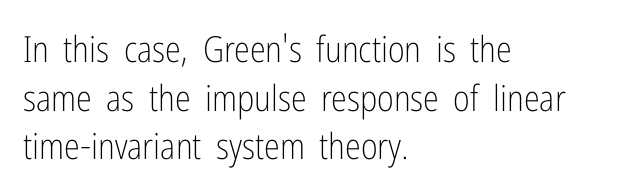
Q: Is the text bold? A: No.
Q: Is the text italic (slanted)? A: No, it is upright.
Q: Is the typeface a serif or a sans-serif typeface? A: Sans-serif.
Q: Is the text underlined? A: No.
Q: How is the paragraph aligned? A: Left-aligned.
Q: Is the spacing between letters normal or unusually wide? A: Normal.
Q: Is the spacing between lines tight, normal or loose? A: Normal.
Q: Width (condensed, normal, or wide)? A: Condensed.
Q: Stroke contrast? A: Low.
Q: x-height? A: Medium.
Q: Monospaced? A: No.
